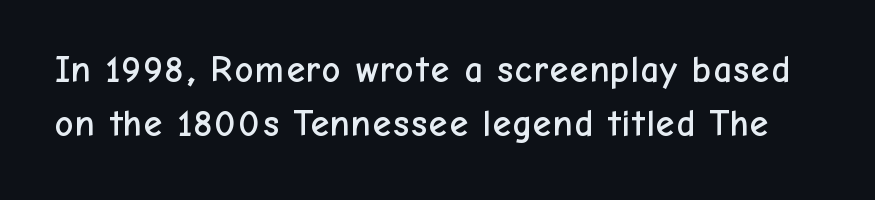
{"serif": "no", "italic": "no", "width": "normal", "stroke_contrast": "low", "x_height": "medium", "monospaced": "no", "underline": "no", "line_spacing": "normal", "line_spacing_ratio": 1.45, "letter_spacing": "normal", "letter_spacing_em": 0.0, "glyph_px": 37}
